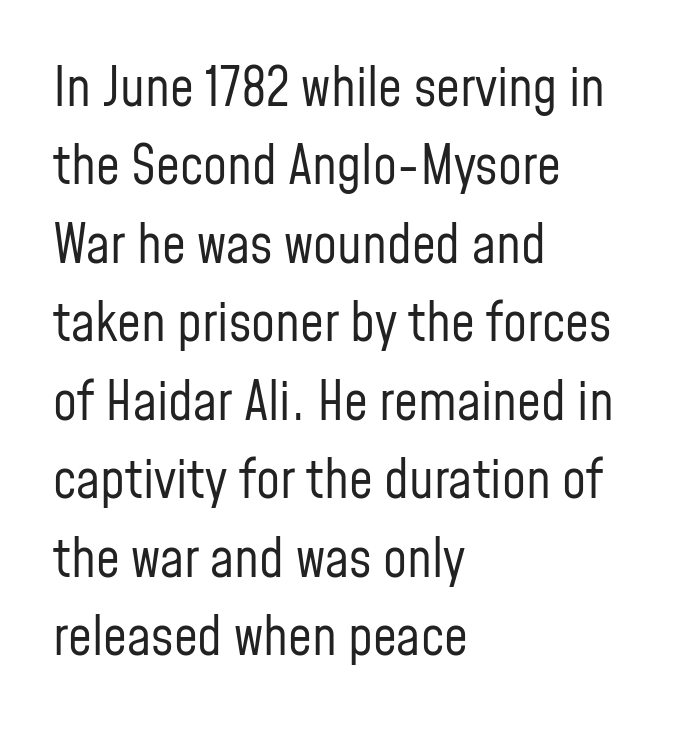
{"serif": "no", "italic": "no", "bold": "no", "weight": "regular", "width": "condensed", "stroke_contrast": "low", "x_height": "medium", "monospaced": "no", "underline": "no", "align": "left", "line_spacing": "normal", "line_spacing_ratio": 1.48, "letter_spacing": "normal", "letter_spacing_em": 0.0, "glyph_px": 53}
